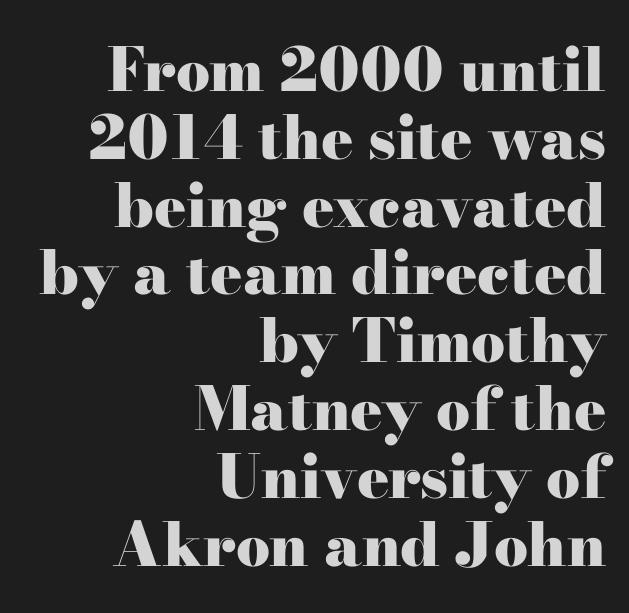
The image shows 60 px heavy, wide serif type, upright; set right-aligned, tight line spacing (1.13x), normal letter spacing, not underlined; high stroke contrast and a small x-height.
